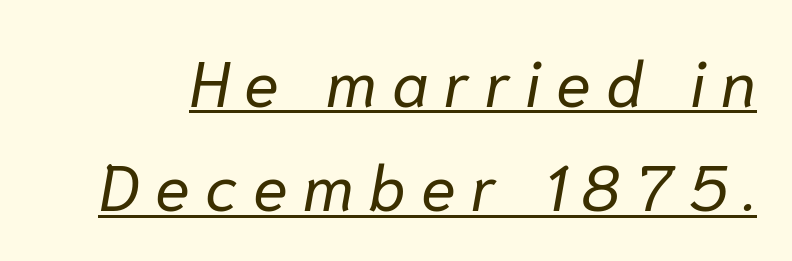
{"italic": "yes", "lean": "right", "slant_degrees": 10, "bold": "no", "weight": "regular", "width": "normal", "stroke_contrast": "low", "x_height": "medium", "monospaced": "no", "underline": "yes", "line_spacing": "normal", "line_spacing_ratio": 1.63, "letter_spacing": "wide", "letter_spacing_em": 0.24, "glyph_px": 64}
